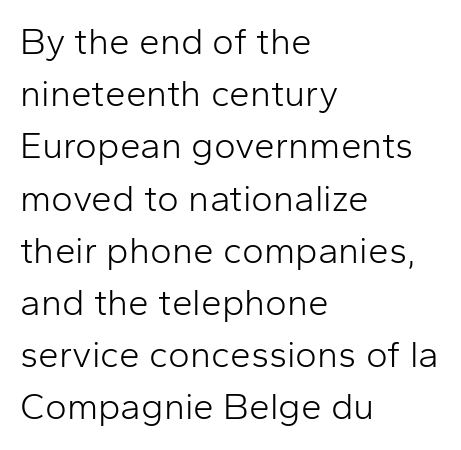
{"serif": "no", "italic": "no", "bold": "no", "weight": "light", "width": "normal", "stroke_contrast": "low", "x_height": "medium", "monospaced": "no", "underline": "no", "align": "left", "line_spacing": "normal", "line_spacing_ratio": 1.41, "letter_spacing": "normal", "letter_spacing_em": 0.0, "glyph_px": 37}
